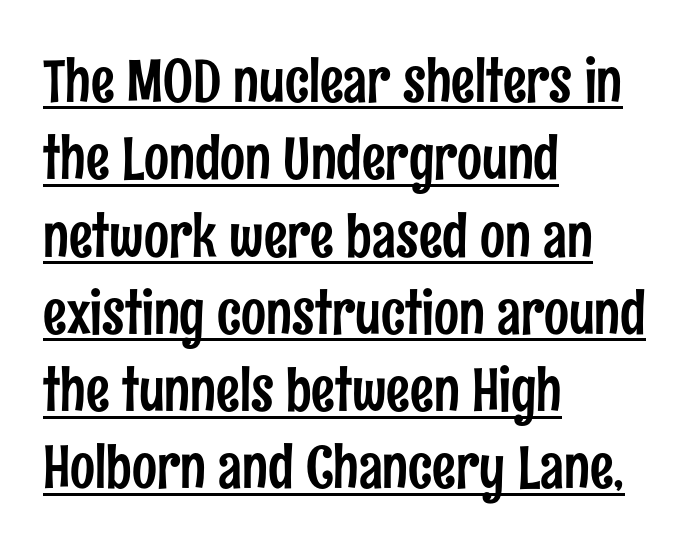
{"serif": "no", "italic": "no", "width": "condensed", "stroke_contrast": "low", "x_height": "medium", "monospaced": "no", "underline": "yes", "align": "left", "line_spacing": "normal", "line_spacing_ratio": 1.31, "letter_spacing": "normal", "letter_spacing_em": 0.0, "glyph_px": 59}
